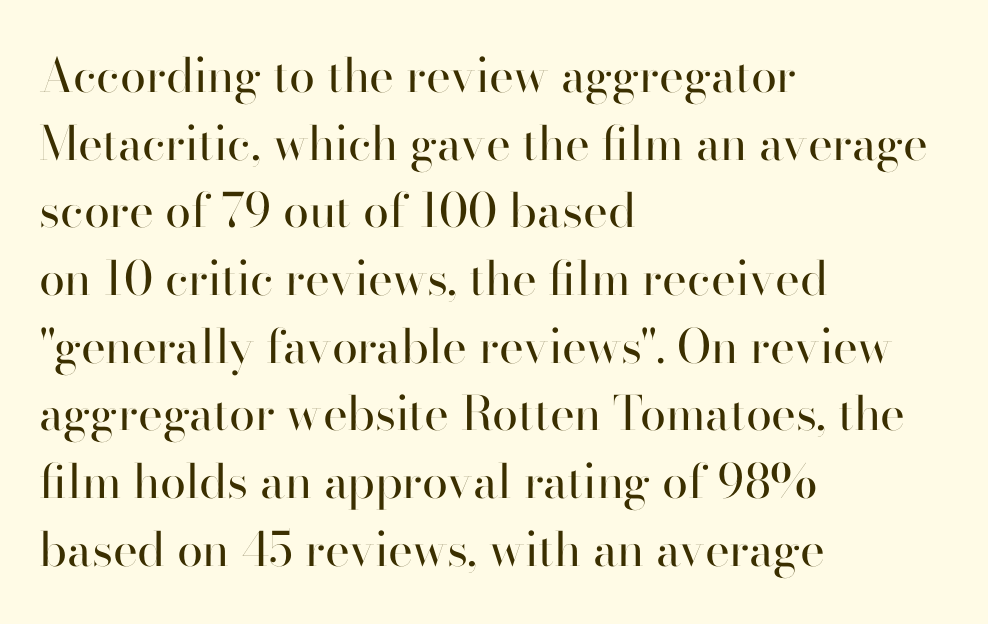
{"serif": "no", "italic": "no", "bold": "no", "weight": "regular", "width": "normal", "stroke_contrast": "high", "x_height": "small", "monospaced": "no", "underline": "no", "align": "left", "line_spacing": "normal", "line_spacing_ratio": 1.44, "letter_spacing": "normal", "letter_spacing_em": 0.0, "glyph_px": 47}
